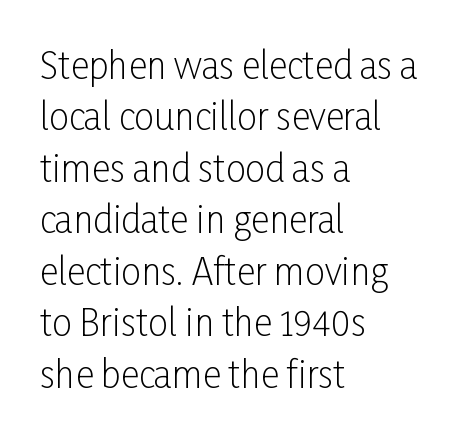
{"serif": "no", "italic": "no", "bold": "no", "weight": "light", "width": "condensed", "stroke_contrast": "low", "x_height": "medium", "monospaced": "no", "underline": "no", "align": "left", "line_spacing": "normal", "line_spacing_ratio": 1.43, "letter_spacing": "normal", "letter_spacing_em": 0.0, "glyph_px": 36}
